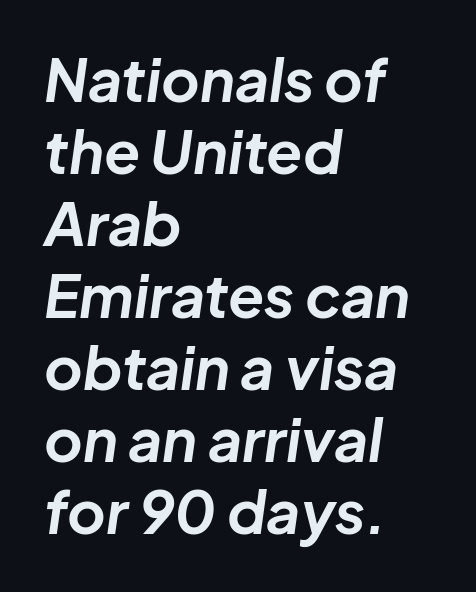
The gap between lines stays unmarked. Every letter is thick-stroked: bold, no question. In terms of letterspacing, this is plain default setting. When letters slant like this, we call the style italic. This sample has the flowing, uneven cadence of proportional lettering. Every row of glyphs begins at an identical x-position on the left.
